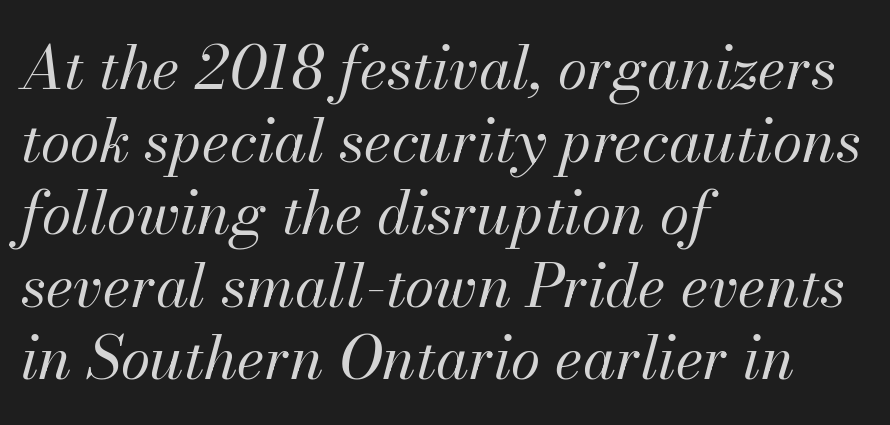
Q: Is the text bold? A: No.
Q: Is the text italic (slanted)? A: Yes, it leans right by about 13 degrees.
Q: Is the text underlined? A: No.
Q: How is the paragraph aligned? A: Left-aligned.
Q: Is the spacing between letters normal or unusually wide? A: Normal.
Q: Width (condensed, normal, or wide)? A: Normal.
Q: Stroke contrast? A: Medium.
Q: x-height? A: Small.
Q: Monospaced? A: No.
